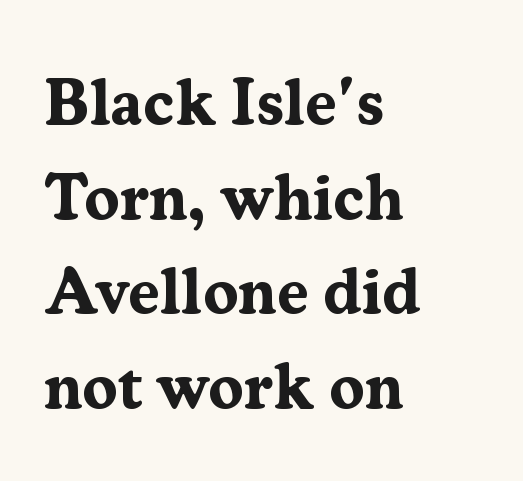
{"serif": "yes", "italic": "no", "bold": "yes", "weight": "bold", "width": "normal", "stroke_contrast": "medium", "x_height": "medium", "monospaced": "no", "underline": "no", "align": "left", "line_spacing": "normal", "line_spacing_ratio": 1.48, "letter_spacing": "normal", "letter_spacing_em": 0.0, "glyph_px": 64}
